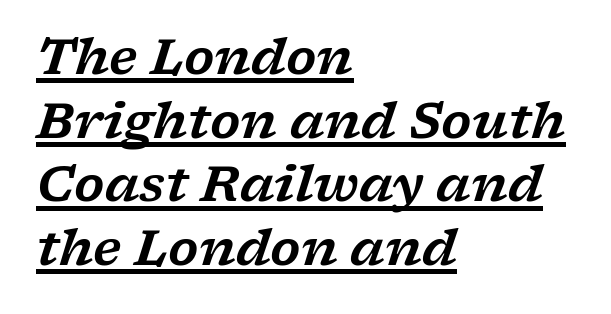
Tall strokes in this sample are angled rather than plumb. Here the designer chose a conventional face with non-uniform glyph widths. The compositor pushed each line to the left boundary. This rendering employs a face with finishing strokes, i.e., a serif. Does a line run under the words? Yes, clearly.
